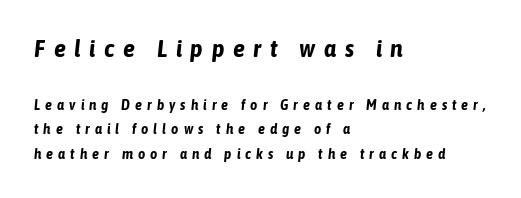
Look at the tracking — it's clearly loosened, letters drifting apart. This rendering uses left alignment, leaving the right contour irregular. The typography opts for an oblique posture over an upright one. Emphasis by weight is at full strength: bold.
